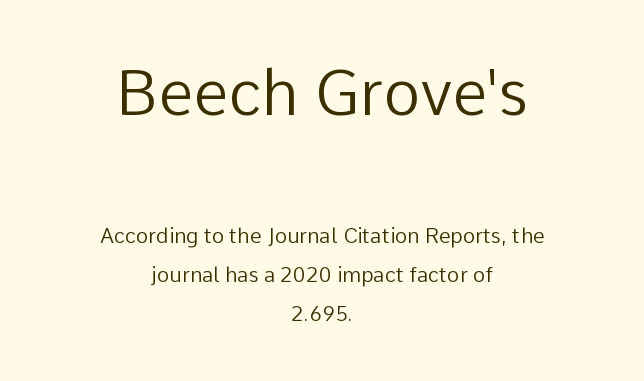
Does the copy run flush right? No — it is centered line by line. Quick note: underline off. The typeface has the unassuming heft of standard copy or less. Spacing between characters is what you'd get straight out of the box. Is this a fixed-width face? No — the glyphs have proportional, varying widths. Bigger letters appear in the top chunk; the bottom chunk is reduced.
